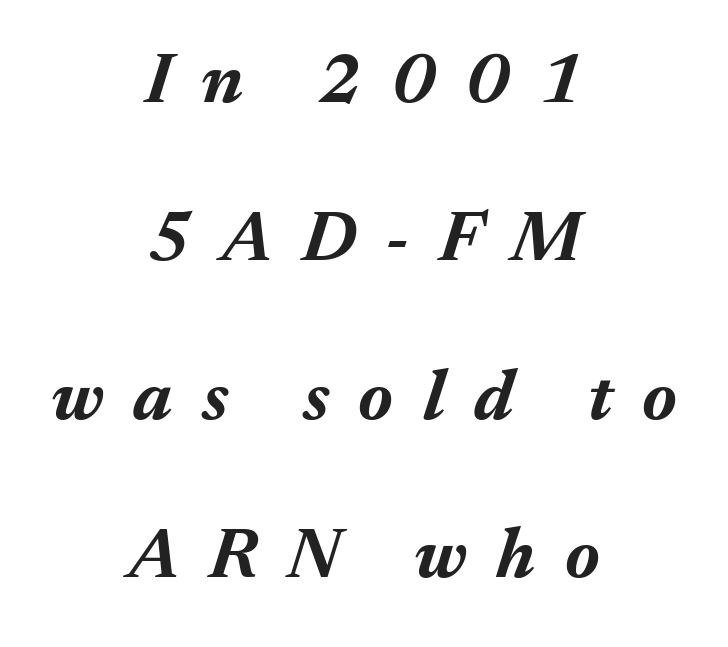
The strip under each line holds only bare page. The tracking jumps out immediately: characters are airy and widely separated. The face used here is proportionally spaced, like ordinary book or web type. In terms of leading, this rendering errs on the spacious side. Is the type bold? Yes — the strokes are clearly thick and heavy. You can tell it's italic because the verticals aren't actually vertical.
